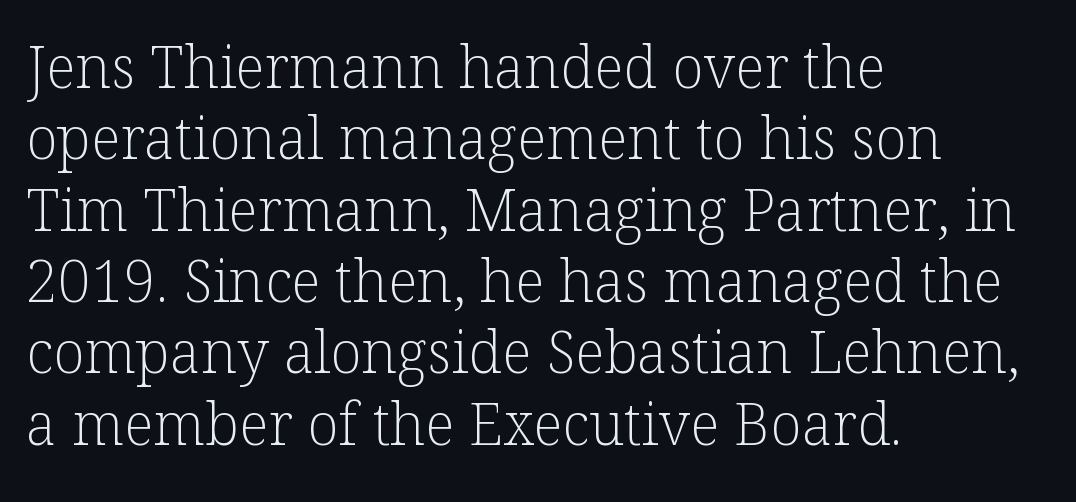
Q: Is the text bold? A: No.
Q: Is the text italic (slanted)? A: No, it is upright.
Q: Is the typeface a serif or a sans-serif typeface? A: Serif.
Q: Is the text underlined? A: No.
Q: How is the paragraph aligned? A: Left-aligned.
Q: Is the spacing between letters normal or unusually wide? A: Normal.
Q: Width (condensed, normal, or wide)? A: Normal.
Q: Stroke contrast? A: Low.
Q: x-height? A: Medium.
Q: Monospaced? A: No.
